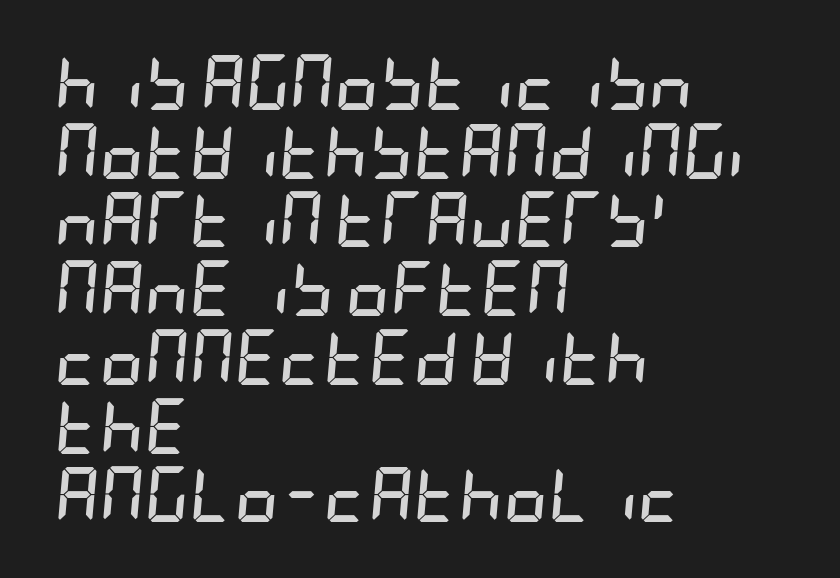
Q: Is the text bold? A: Yes.
Q: Is the text italic (slanted)? A: Yes, it leans right by about 5 degrees.
Q: Is the text underlined? A: No.
Q: How is the paragraph aligned? A: Left-aligned.
Q: Is the spacing between letters normal or unusually wide? A: Normal.
Q: Is the spacing between lines tight, normal or loose? A: Normal.
Q: Width (condensed, normal, or wide)? A: Condensed.
Q: Stroke contrast? A: Low.
Q: x-height? A: Large.
